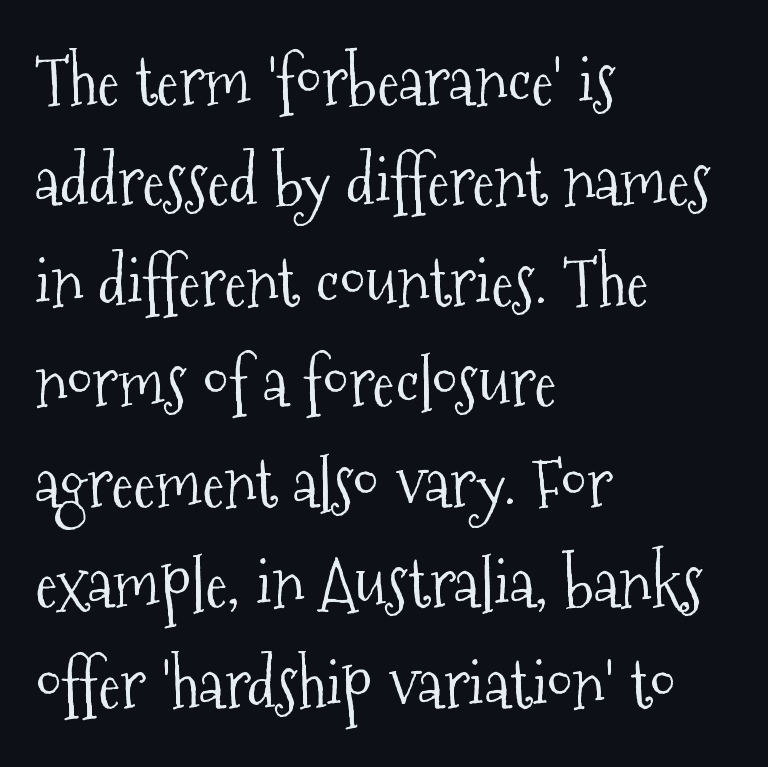
The image shows 67 px light, condensed serif type, upright; set left-aligned, normal line spacing (1.5x), normal letter spacing, not underlined; medium stroke contrast and a medium x-height.
